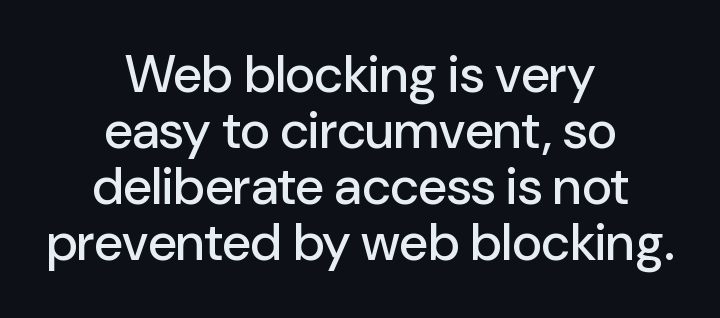
The image shows 52 px sans-serif type, upright; set centered, tight line spacing (1.08x), normal letter spacing, not underlined; low stroke contrast and a medium x-height.
